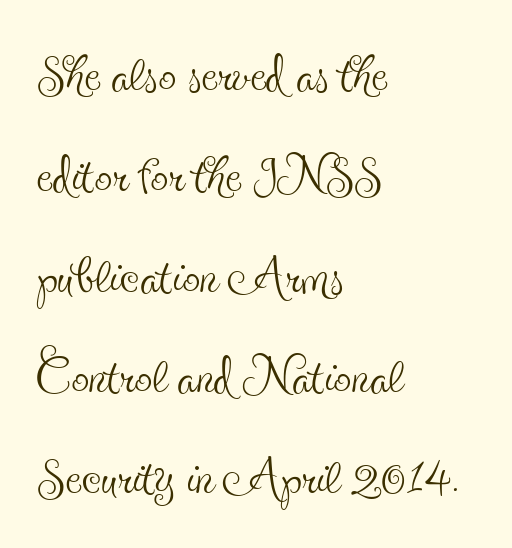
{"serif": "yes", "bold": "no", "weight": "thin", "width": "condensed", "x_height": "small", "monospaced": "no", "underline": "no", "align": "left", "line_spacing": "normal", "line_spacing_ratio": 1.42, "letter_spacing": "normal", "letter_spacing_em": 0.0, "glyph_px": 71}
